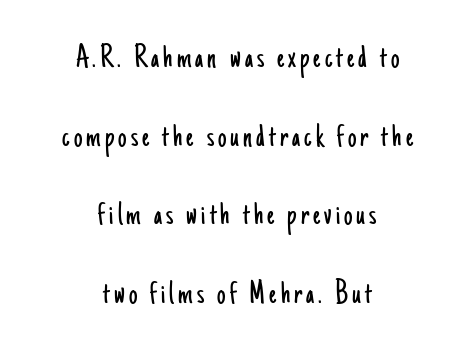
Q: Is the text bold? A: No.
Q: Is the text italic (slanted)? A: No, it is upright.
Q: Is the typeface a serif or a sans-serif typeface? A: Sans-serif.
Q: Is the text underlined? A: No.
Q: How is the paragraph aligned? A: Centered.
Q: Is the spacing between lines tight, normal or loose? A: Loose.
Q: Width (condensed, normal, or wide)? A: Condensed.
Q: Stroke contrast? A: Low.
Q: x-height? A: Small.
Q: Monospaced? A: No.
